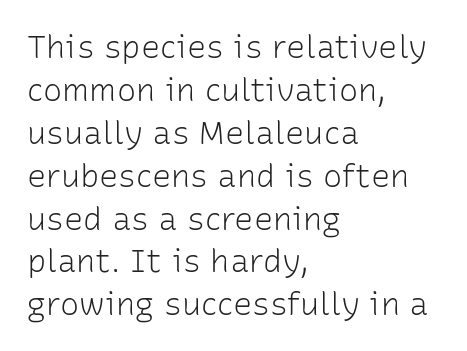
The image shows 32 px light sans-serif type, upright; set left-aligned, normal line spacing (1.34x), normal letter spacing, not underlined; low stroke contrast and a medium x-height.
